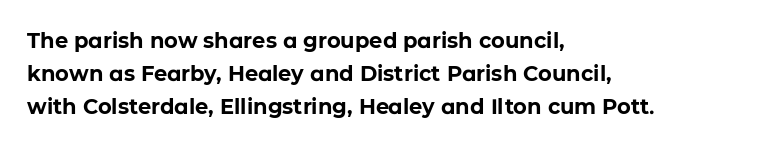
{"italic": "no", "bold": "yes", "underline": "no", "align": "left", "line_spacing": "normal", "line_spacing_ratio": 1.56, "letter_spacing": "normal", "letter_spacing_em": 0.0, "glyph_px": 21}
